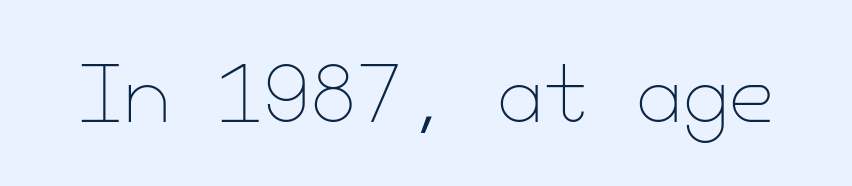
Each word holds together tightly as a unit, with standard inter-letter gaps. Every character sits straight up, as roman type does. Compared with a typical body face, this is equally light or lighter still. The baseline area is clear.
